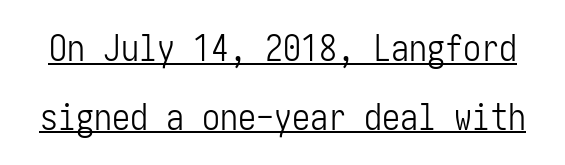
{"serif": "no", "italic": "no", "bold": "no", "weight": "light", "width": "condensed", "stroke_contrast": "low", "x_height": "medium", "underline": "yes", "line_spacing": "loose", "line_spacing_ratio": 1.91, "letter_spacing": "normal", "letter_spacing_em": 0.0, "glyph_px": 36}
